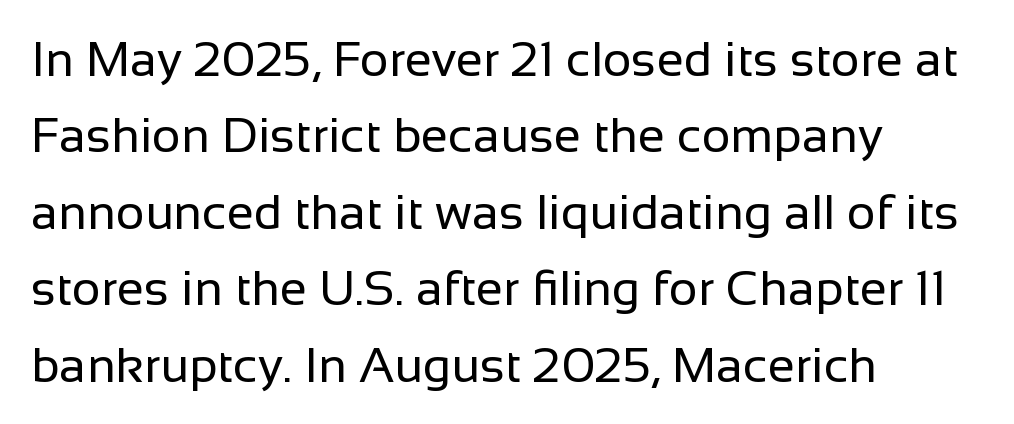
{"serif": "no", "italic": "no", "bold": "no", "weight": "regular", "width": "normal", "stroke_contrast": "low", "x_height": "medium", "monospaced": "no", "underline": "no", "align": "left", "line_spacing": "normal", "line_spacing_ratio": 1.56, "letter_spacing": "normal", "letter_spacing_em": 0.0, "glyph_px": 49}
